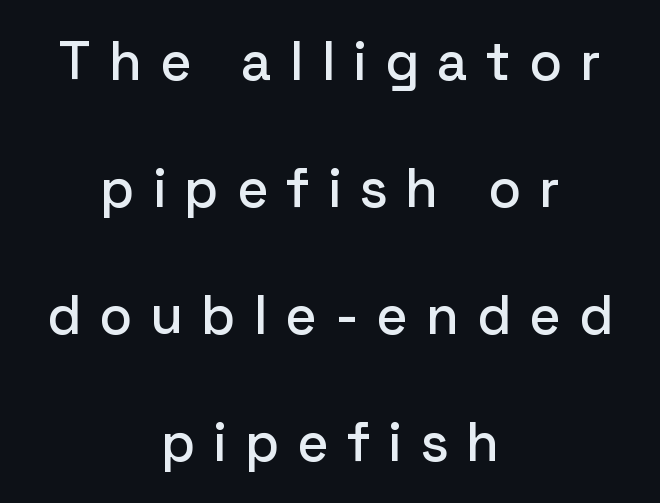
The compositor balanced each line on the midline. Classification — sans serif. This sample has the flowing, uneven cadence of proportional lettering. It's the straight-up-and-down kind of type.
